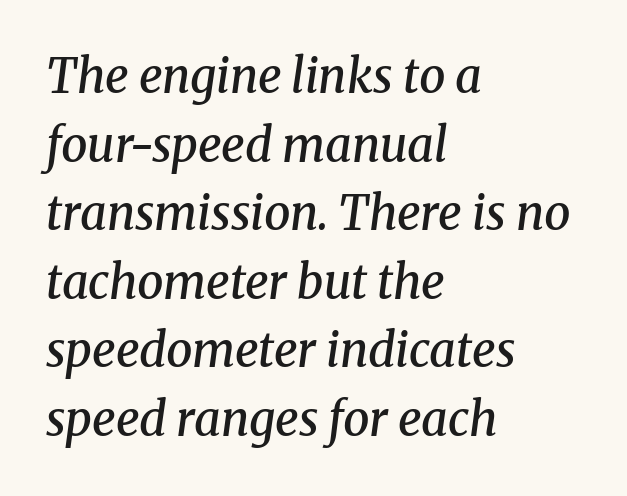
{"serif": "yes", "italic": "yes", "lean": "right", "slant_degrees": 8, "bold": "semi", "weight": "semibold", "width": "normal", "stroke_contrast": "medium", "x_height": "medium", "monospaced": "no", "underline": "no", "align": "left", "line_spacing": "normal", "line_spacing_ratio": 1.46, "letter_spacing": "normal", "letter_spacing_em": 0.0, "glyph_px": 47}
